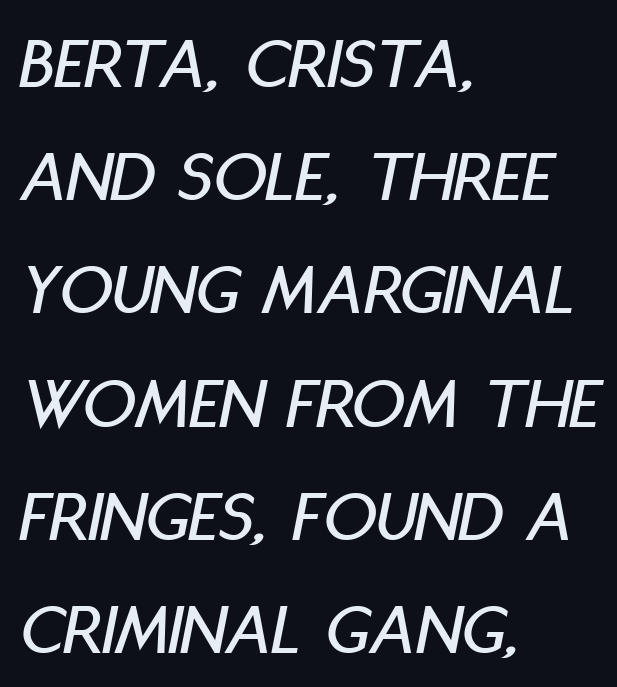
Q: Is the text italic (slanted)? A: Yes, it leans right by about 11 degrees.
Q: Is the text underlined? A: No.
Q: How is the paragraph aligned? A: Left-aligned.
Q: Is the spacing between letters normal or unusually wide? A: Normal.
Q: Is the spacing between lines tight, normal or loose? A: Normal.
Q: Width (condensed, normal, or wide)? A: Condensed.
Q: Stroke contrast? A: Low.
Q: x-height? A: Large.
Q: Monospaced? A: No.
